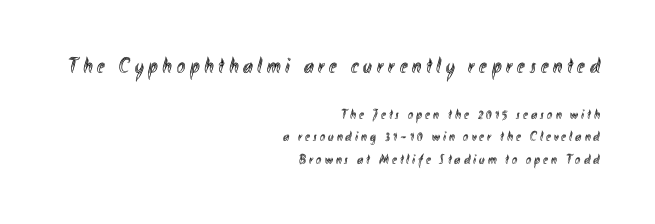
Q: Is the text italic (slanted)? A: Yes.
Q: Is the text underlined? A: No.
Q: How is the paragraph aligned? A: Right-aligned.
Q: Is the spacing between letters normal or unusually wide? A: Unusually wide.
Q: Is the spacing between lines tight, normal or loose? A: Normal.
Q: Which block of text is set in a larger size, the first (top) or the second (bottom)? A: The first (top) one.
